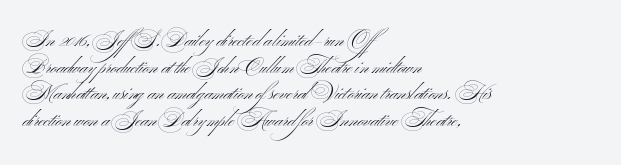
The image shows 20 px text type; set left-aligned, normal line spacing (1.33x), normal letter spacing, not underlined.
